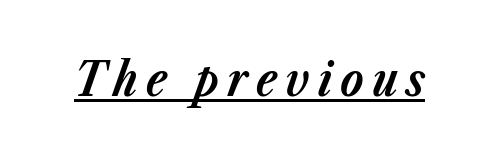
The image shows 47 px bold type, italic (leaning right); set underlined; low stroke contrast and a medium x-height.
